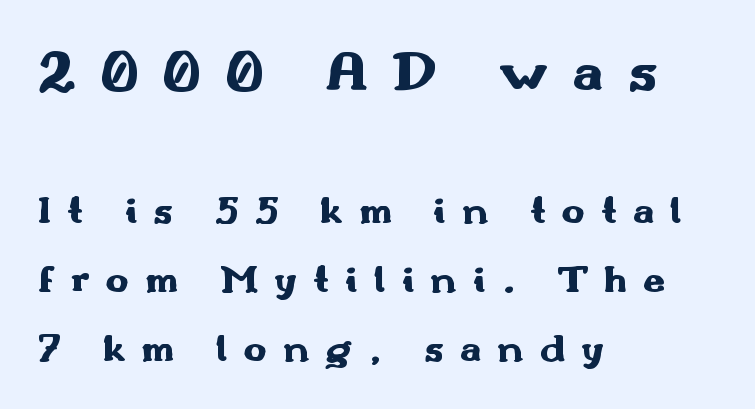
Q: Is the text bold? A: Yes.
Q: Is the text italic (slanted)? A: No, it is upright.
Q: Is the typeface a serif or a sans-serif typeface? A: Sans-serif.
Q: Is the text underlined? A: No.
Q: How is the paragraph aligned? A: Left-aligned.
Q: Is the spacing between letters normal or unusually wide? A: Unusually wide.
Q: Which block of text is set in a larger size, the first (top) or the second (bottom)? A: The first (top) one.
Q: Width (condensed, normal, or wide)? A: Wide.
Q: Stroke contrast? A: Medium.
Q: x-height? A: Small.
Q: Monospaced? A: No.
